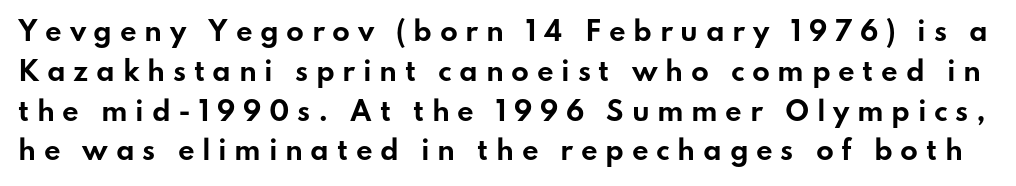
The image shows 26 px bold type, upright; set normal line spacing (1.53x), unusually wide letter spacing (+0.29 em), not underlined.
